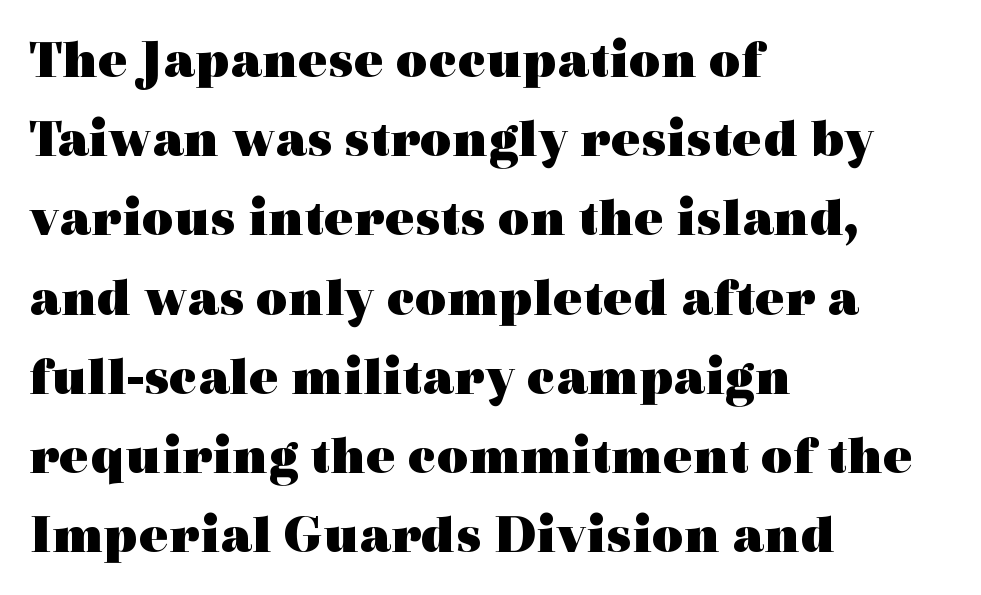
Q: Is the text bold? A: Yes.
Q: Is the text italic (slanted)? A: No, it is upright.
Q: Is the typeface a serif or a sans-serif typeface? A: Serif.
Q: Is the text underlined? A: No.
Q: How is the paragraph aligned? A: Left-aligned.
Q: Is the spacing between letters normal or unusually wide? A: Normal.
Q: Is the spacing between lines tight, normal or loose? A: Normal.
Q: Width (condensed, normal, or wide)? A: Wide.
Q: x-height? A: Medium.
Q: Monospaced? A: No.
